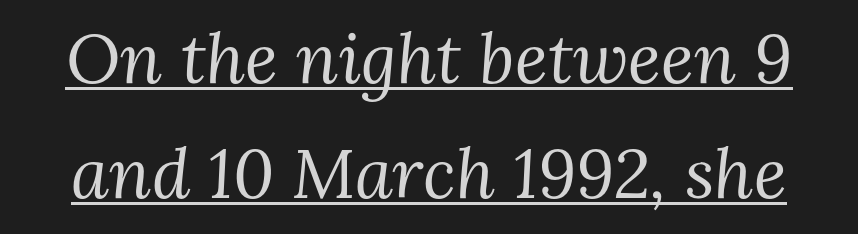
Q: Is the text bold? A: No.
Q: Is the text italic (slanted)? A: Yes, it leans right by about 3 degrees.
Q: Is the typeface a serif or a sans-serif typeface? A: Serif.
Q: Is the text underlined? A: Yes.
Q: Is the spacing between letters normal or unusually wide? A: Normal.
Q: Is the spacing between lines tight, normal or loose? A: Normal.
Q: Width (condensed, normal, or wide)? A: Normal.
Q: Stroke contrast? A: Medium.
Q: x-height? A: Medium.
Q: Monospaced? A: No.
